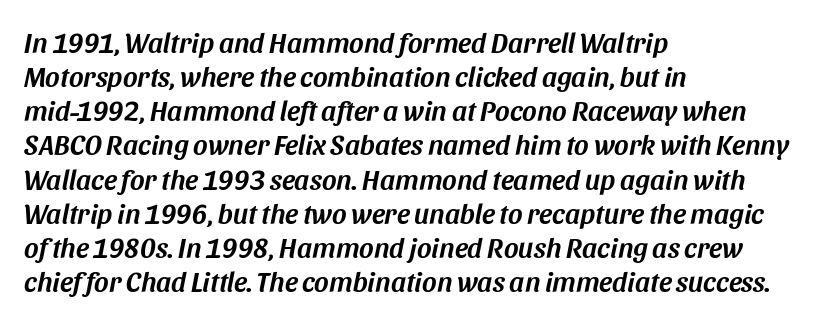
It's the slanting kind of type. Unmarked baselines from the first word to the last. Each letter keeps its own natural width here, so spacing adapts to shape. There is no visible air inserted between adjacent glyphs.
